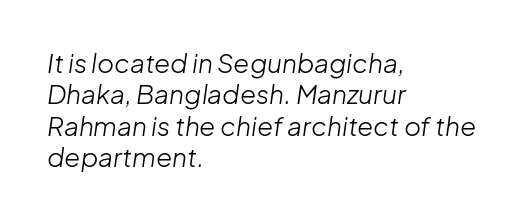
The image shows 26 px text type, italic (leaning right); set left-aligned, line spacing 1.21x, normal letter spacing, not underlined.
